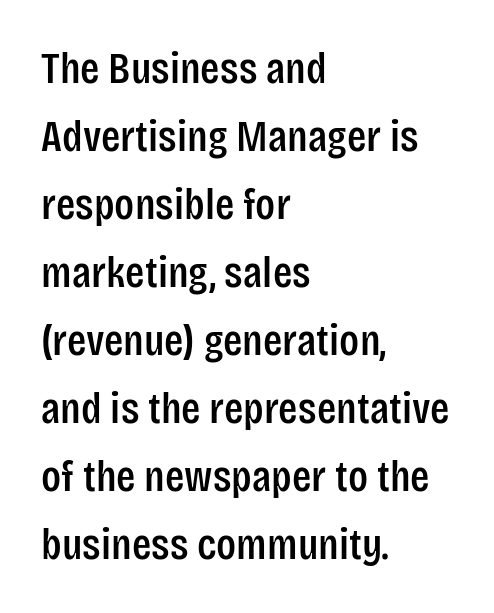
The image shows 45 px condensed sans-serif type, upright; set left-aligned, normal line spacing (1.51x), normal letter spacing, not underlined; low stroke contrast and a large x-height.
